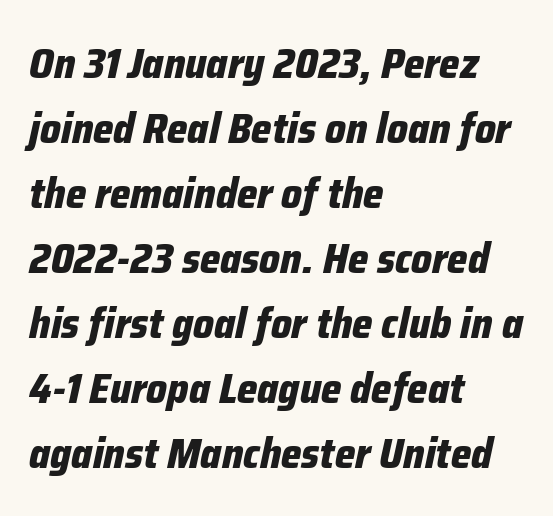
{"italic": "yes", "lean": "right", "slant_degrees": 12, "bold": "yes", "weight": "bold", "width": "condensed", "stroke_contrast": "low", "x_height": "medium", "monospaced": "no", "underline": "no", "align": "left", "line_spacing": "normal", "line_spacing_ratio": 1.51, "letter_spacing": "normal", "letter_spacing_em": 0.0, "glyph_px": 43}
